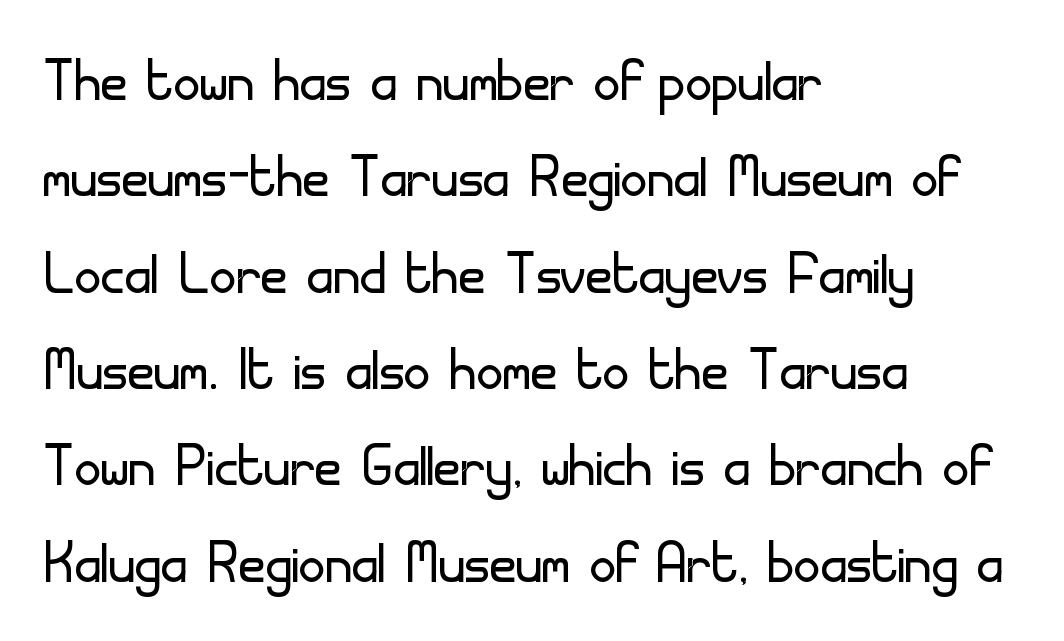
No extra ink here — the face is not bold. Successive baselines arrive at the customary interval. The glyphs are unaccompanied by any horizontal stroke below them. The face used here is proportionally spaced, like ordinary book or web type. Italic: no, the glyphs are upright roman. Alignment: flush left.
